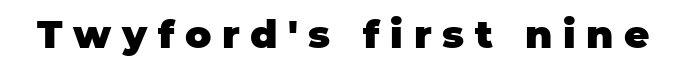
{"serif": "no", "italic": "no", "bold": "yes", "weight": "heavy", "width": "normal", "stroke_contrast": "low", "x_height": "large", "monospaced": "no", "underline": "no", "letter_spacing": "wide", "letter_spacing_em": 0.27, "glyph_px": 39}
